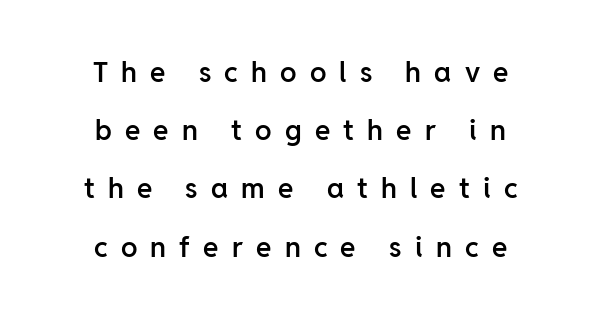
The image shows 28 px semibold sans-serif type, upright; set centered, loose line spacing (2.08x), unusually wide letter spacing (+0.47 em), not underlined; low stroke contrast and a medium x-height.
